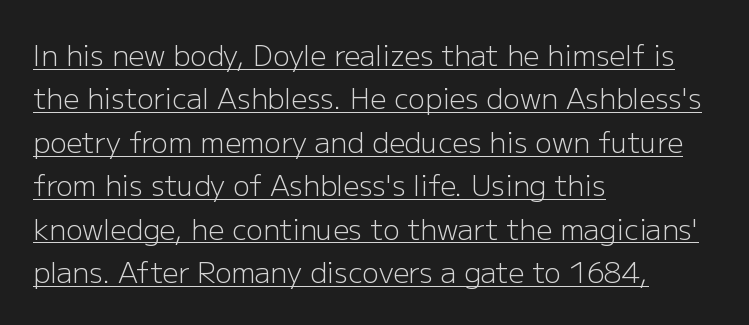
Q: Is the text bold? A: No.
Q: Is the text italic (slanted)? A: No, it is upright.
Q: Is the typeface a serif or a sans-serif typeface? A: Sans-serif.
Q: Is the text underlined? A: Yes.
Q: How is the paragraph aligned? A: Left-aligned.
Q: Is the spacing between letters normal or unusually wide? A: Normal.
Q: Is the spacing between lines tight, normal or loose? A: Normal.
Q: Width (condensed, normal, or wide)? A: Normal.
Q: Stroke contrast? A: Low.
Q: x-height? A: Medium.
Q: Monospaced? A: No.
